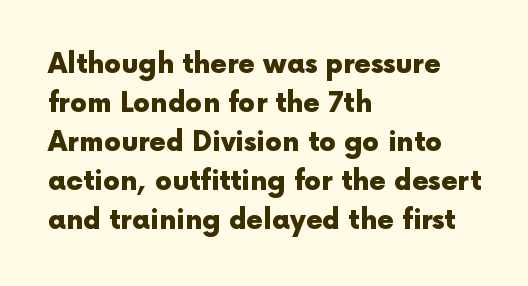
Q: Is the text bold? A: Yes.
Q: Is the text italic (slanted)? A: No, it is upright.
Q: Is the text underlined? A: No.
Q: How is the paragraph aligned? A: Left-aligned.
Q: Is the spacing between letters normal or unusually wide? A: Normal.
Q: Is the spacing between lines tight, normal or loose? A: Normal.
